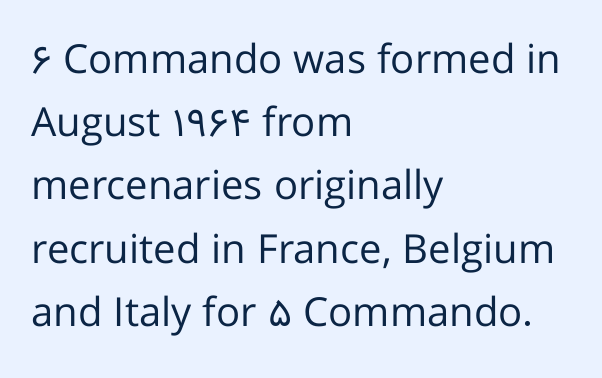
The image shows 40 px regular-weight sans-serif type, upright; set left-aligned, normal line spacing (1.58x), normal letter spacing, not underlined; low stroke contrast and a medium x-height.
